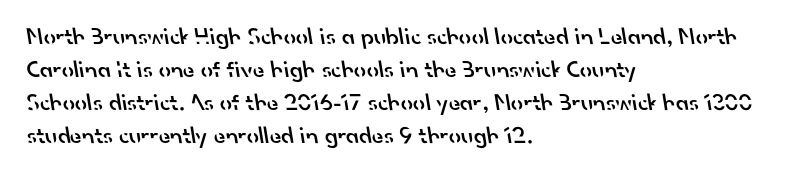
Q: Is the text bold? A: Semi-bold.
Q: Is the text underlined? A: No.
Q: How is the paragraph aligned? A: Left-aligned.
Q: Is the spacing between letters normal or unusually wide? A: Normal.
Q: Is the spacing between lines tight, normal or loose? A: Normal.
